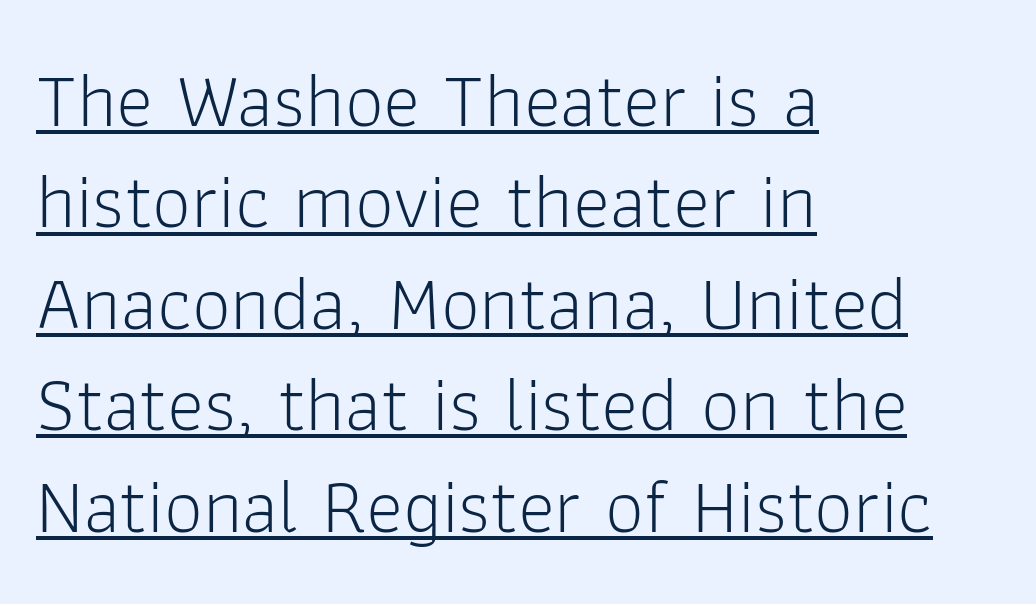
The image shows 78 px light sans-serif type, upright; set left-aligned, normal line spacing (1.3x), normal letter spacing, underlined; low stroke contrast and a medium x-height.
